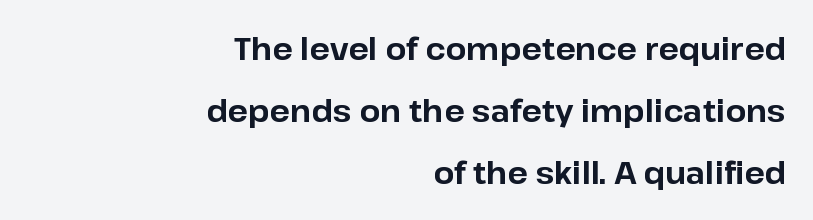
The image shows 30 px bold sans-serif type, upright; set right-aligned, loose line spacing (2.06x), normal letter spacing, not underlined; low stroke contrast and a medium x-height.
